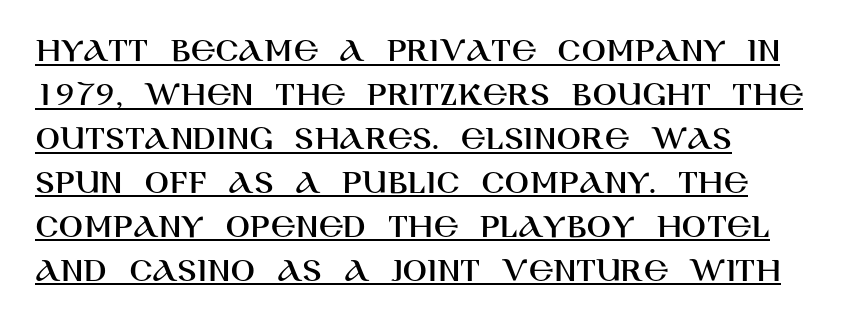
Q: Is the text italic (slanted)? A: No, it is upright.
Q: Is the typeface a serif or a sans-serif typeface? A: Sans-serif.
Q: Is the text underlined? A: Yes.
Q: How is the paragraph aligned? A: Left-aligned.
Q: Is the spacing between letters normal or unusually wide? A: Normal.
Q: Width (condensed, normal, or wide)? A: Normal.
Q: Stroke contrast? A: High.
Q: x-height? A: Large.
Q: Monospaced? A: No.
